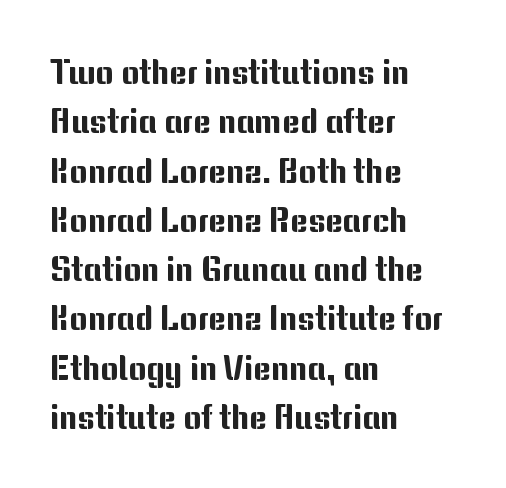
Q: Is the text italic (slanted)? A: No, it is upright.
Q: Is the typeface a serif or a sans-serif typeface? A: Sans-serif.
Q: Is the text underlined? A: No.
Q: How is the paragraph aligned? A: Left-aligned.
Q: Is the spacing between letters normal or unusually wide? A: Normal.
Q: Is the spacing between lines tight, normal or loose? A: Normal.
Q: Width (condensed, normal, or wide)? A: Normal.
Q: Stroke contrast? A: Medium.
Q: x-height? A: Medium.
Q: Monospaced? A: No.
